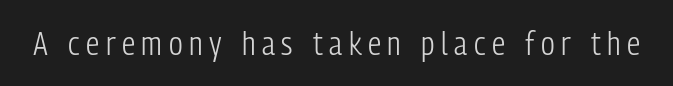
The image shows 33 px light, condensed sans-serif type, upright; set unusually wide letter spacing (+0.2 em), not underlined; low stroke contrast and a medium x-height.
